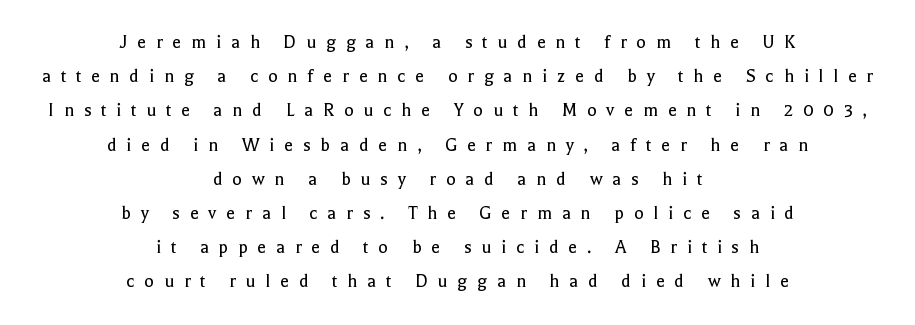
Stems here are at most as thick as an everyday book face. It's the straight-up-and-down kind of type. The foot of each line stays bare and open. Does extra space separate the letters? Yes, quite a lot of it. A centered setting, common on invitations and titles, is used for this passage.
